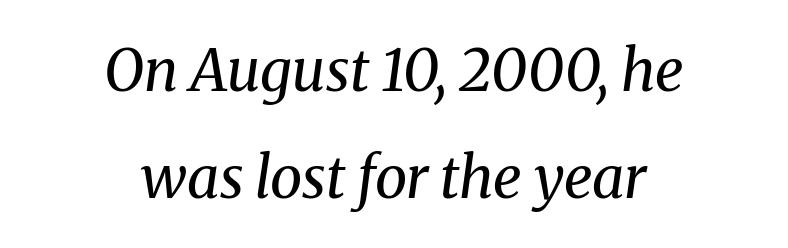
{"serif": "yes", "italic": "yes", "lean": "right", "slant_degrees": 8, "bold": "no", "weight": "regular", "width": "normal", "stroke_contrast": "medium", "x_height": "medium", "monospaced": "no", "underline": "no", "align": "center", "line_spacing_ratio": 1.85, "letter_spacing": "normal", "letter_spacing_em": 0.0, "glyph_px": 58}
